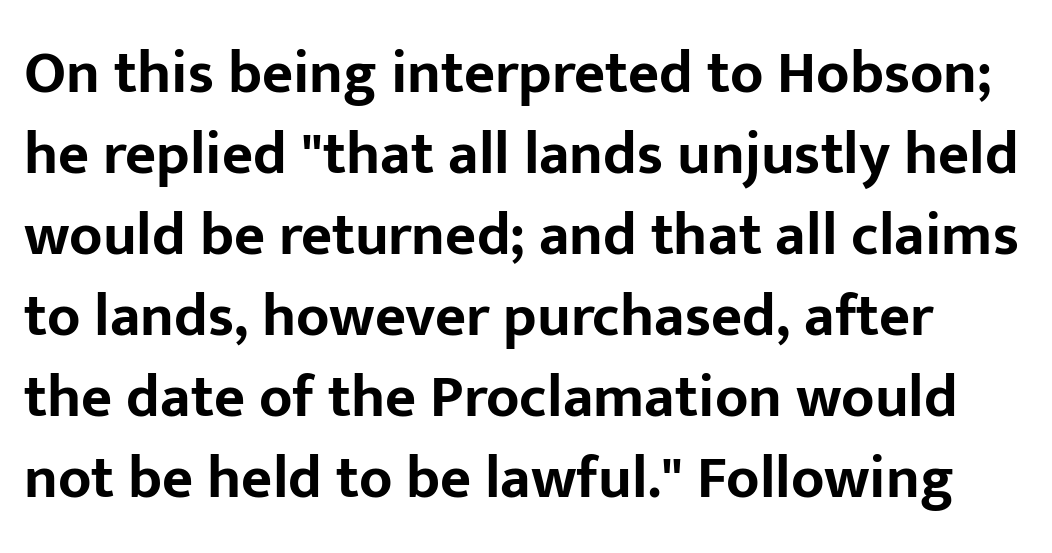
{"serif": "no", "italic": "no", "bold": "yes", "weight": "bold", "width": "normal", "stroke_contrast": "low", "x_height": "medium", "monospaced": "no", "underline": "no", "line_spacing": "normal", "line_spacing_ratio": 1.35, "letter_spacing": "normal", "letter_spacing_em": 0.0, "glyph_px": 60}
